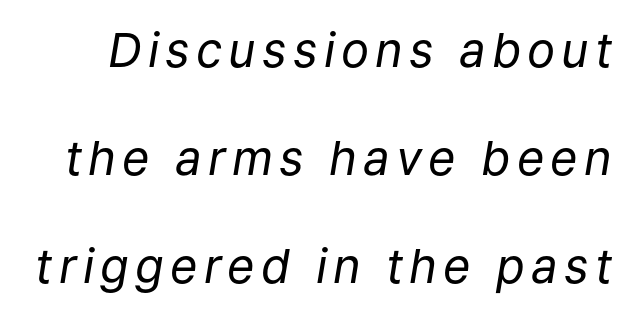
The image shows 47 px regular-weight type, italic (leaning right); set loose line spacing (2.3x), not underlined; low stroke contrast and a medium x-height.
